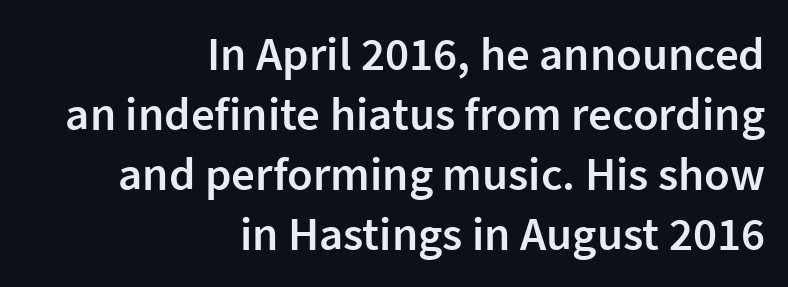
{"serif": "no", "italic": "no", "bold": "semi", "weight": "semibold", "width": "normal", "stroke_contrast": "low", "x_height": "medium", "monospaced": "no", "underline": "no", "align": "right", "line_spacing": "normal", "line_spacing_ratio": 1.28, "letter_spacing": "normal", "letter_spacing_em": 0.0, "glyph_px": 47}
